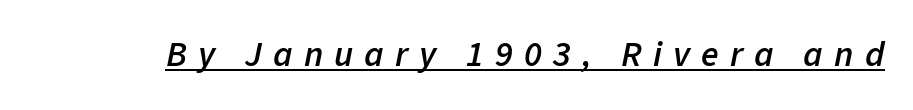
The image shows 36 px semibold type, italic (leaning right); set unusually wide letter spacing (+0.31 em), underlined; low stroke contrast and a medium x-height.
